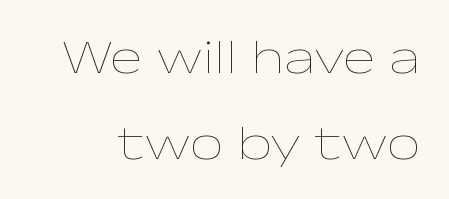
The image shows 48 px thin, wide type, upright; set line spacing 1.8x, normal letter spacing, not underlined; low stroke contrast and a medium x-height.
